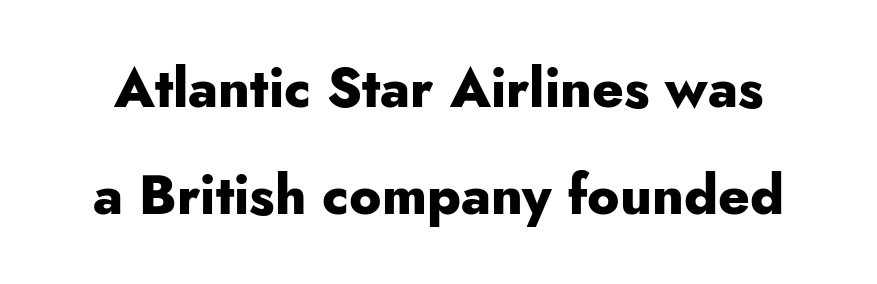
The image shows 54 px heavy sans-serif type, upright; set loose line spacing (1.98x), normal letter spacing, not underlined; low stroke contrast and a small x-height.
